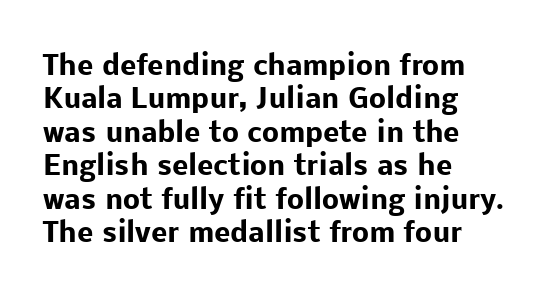
The image shows 27 px bold type, upright; set left-aligned, line spacing 1.24x, normal letter spacing, not underlined.
